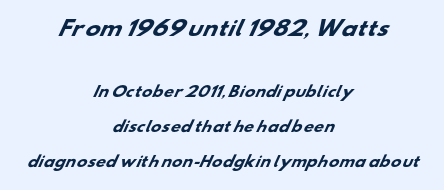
{"bold": "yes", "underline": "no", "align": "center", "line_spacing": "loose", "line_spacing_ratio": 2.5, "letter_spacing": "normal", "letter_spacing_em": 0.0, "larger_block": "first", "size_ratio": 1.43, "glyph_px": 20}
